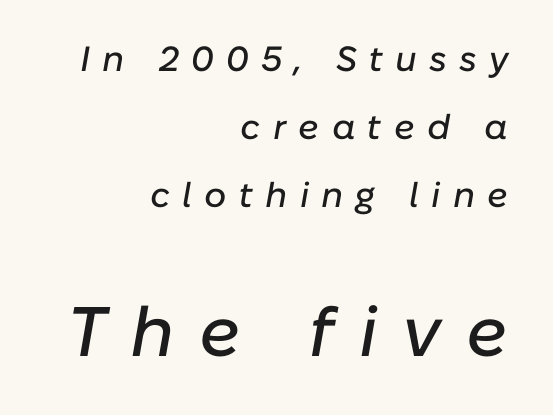
The image shows 70 px text type, italic (leaning right); set right-aligned, loose line spacing (1.94x), unusually wide letter spacing (+0.35 em), not underlined; the second (bottom) block is 2.0x larger; low stroke contrast and a medium x-height.
